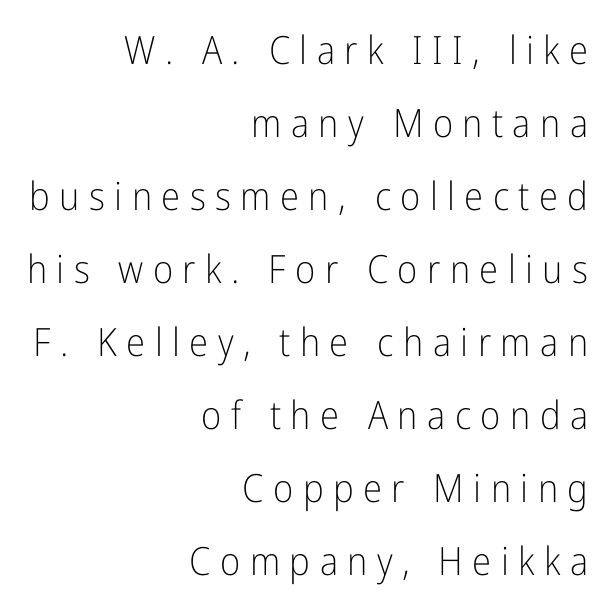
The image shows 39 px light, condensed sans-serif type, upright; set right-aligned, line spacing 1.87x, unusually wide letter spacing (+0.24 em), not underlined; low stroke contrast and a medium x-height.
